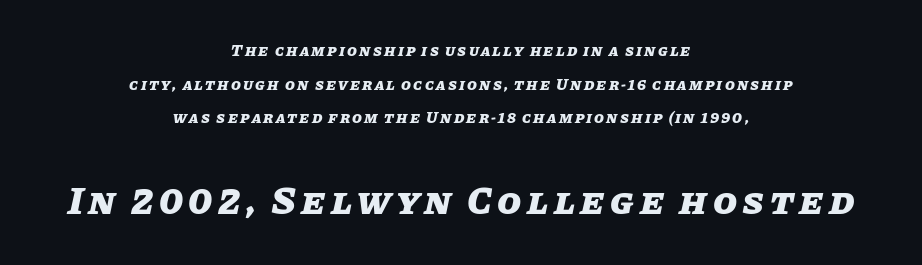
{"italic": "yes", "lean": "right", "slant_degrees": 11, "bold": "yes", "weight": "heavy", "width": "normal", "stroke_contrast": "low", "x_height": "large", "monospaced": "no", "underline": "no", "align": "center", "line_spacing": "loose", "line_spacing_ratio": 2.1, "larger_block": "second", "size_ratio": 2.44, "glyph_px": 39}
